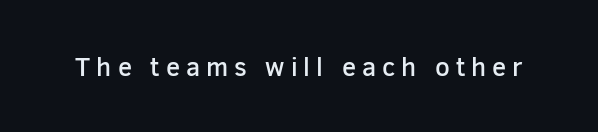
Tracking value appears strongly positive — letters spread wide. These lines carry some extra weight — a demibold, not a full bold. This is the regular roman posture of the typeface. Check the space under the baseline: it is left empty.
